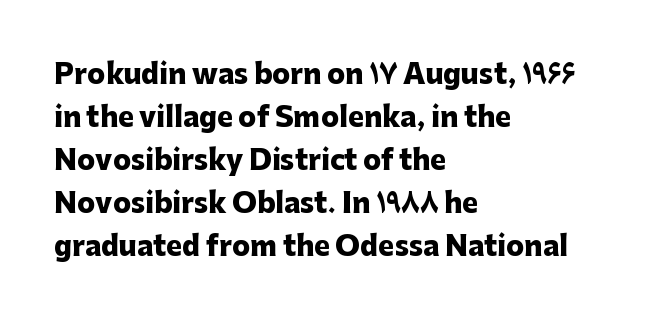
The image shows 27 px bold type, upright; set left-aligned, normal line spacing (1.59x), normal letter spacing, not underlined.
